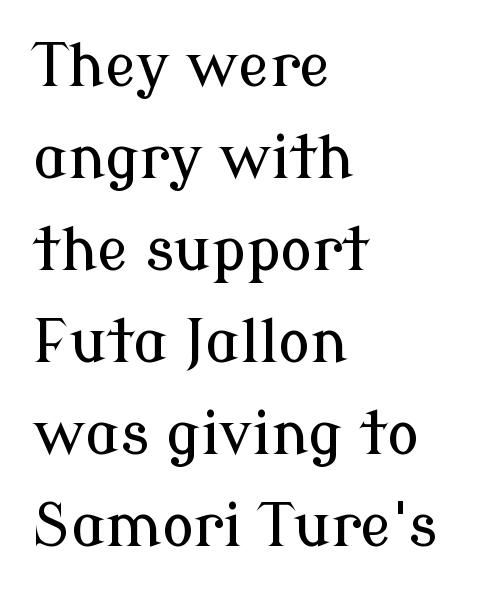
The image shows 59 px serif type, upright; set left-aligned, normal line spacing (1.56x), normal letter spacing, not underlined; low stroke contrast and a medium x-height.
